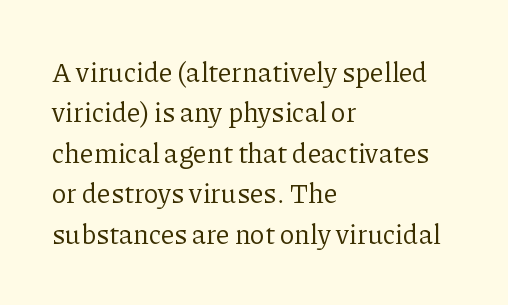
{"italic": "no", "bold": "no", "underline": "no", "align": "left", "line_spacing": "normal", "line_spacing_ratio": 1.5, "letter_spacing": "normal", "letter_spacing_em": 0.0, "glyph_px": 27}
